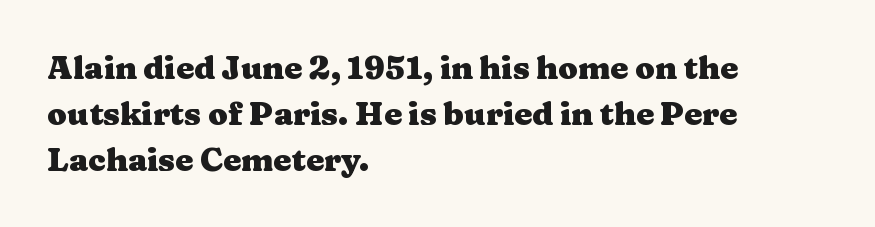
Q: Is the text bold? A: Yes.
Q: Is the text italic (slanted)? A: No, it is upright.
Q: Is the typeface a serif or a sans-serif typeface? A: Serif.
Q: Is the text underlined? A: No.
Q: How is the paragraph aligned? A: Left-aligned.
Q: Is the spacing between letters normal or unusually wide? A: Normal.
Q: Is the spacing between lines tight, normal or loose? A: Normal.
Q: Width (condensed, normal, or wide)? A: Wide.
Q: Stroke contrast? A: Medium.
Q: x-height? A: Medium.
Q: Monospaced? A: No.
